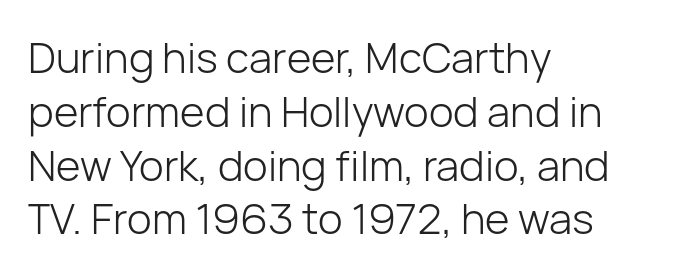
The passage shown stacks its lines at a standard gap. Horizontal alignment here is leftward, the default for most running prose. Summary of weight: not heavy and not bold. Here the glyphs are tracked normally, forming tight word shapes. Each letter keeps its own natural width here, so spacing adapts to shape.
